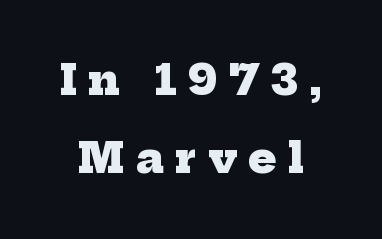
{"serif": "yes", "bold": "yes", "weight": "heavy", "width": "normal", "stroke_contrast": "low", "x_height": "medium", "monospaced": "no", "underline": "no", "line_spacing_ratio": 1.86, "letter_spacing": "wide", "letter_spacing_em": 0.27, "glyph_px": 42}
